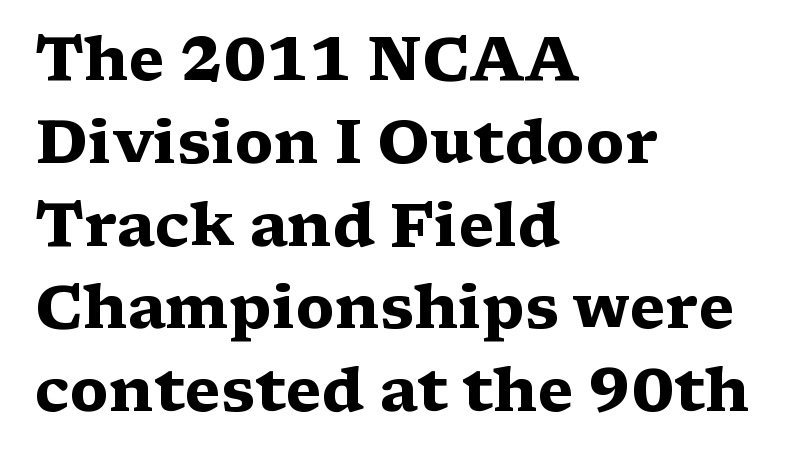
Q: Is the text bold? A: Yes.
Q: Is the text italic (slanted)? A: No, it is upright.
Q: Is the typeface a serif or a sans-serif typeface? A: Serif.
Q: Is the text underlined? A: No.
Q: How is the paragraph aligned? A: Left-aligned.
Q: Is the spacing between letters normal or unusually wide? A: Normal.
Q: Is the spacing between lines tight, normal or loose? A: Normal.
Q: Width (condensed, normal, or wide)? A: Wide.
Q: Stroke contrast? A: Medium.
Q: x-height? A: Medium.
Q: Monospaced? A: No.
